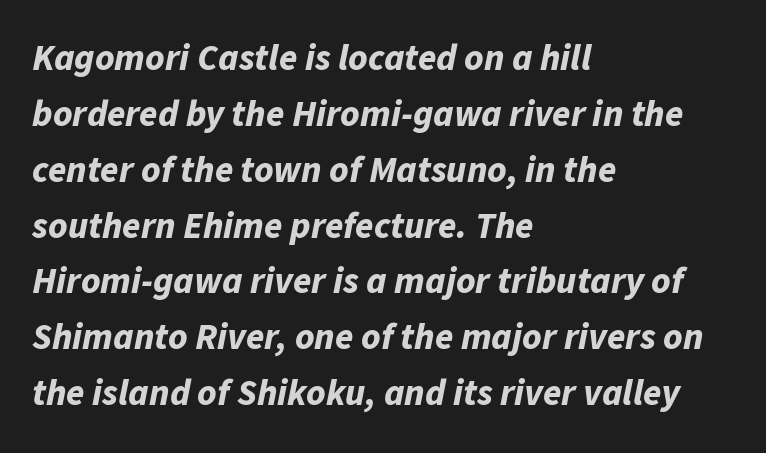
Q: Is the text bold? A: Yes.
Q: Is the text italic (slanted)? A: Yes, it leans right by about 11 degrees.
Q: Is the text underlined? A: No.
Q: How is the paragraph aligned? A: Left-aligned.
Q: Is the spacing between letters normal or unusually wide? A: Normal.
Q: Is the spacing between lines tight, normal or loose? A: Normal.
Q: Width (condensed, normal, or wide)? A: Normal.
Q: Stroke contrast? A: Low.
Q: x-height? A: Medium.
Q: Monospaced? A: No.
